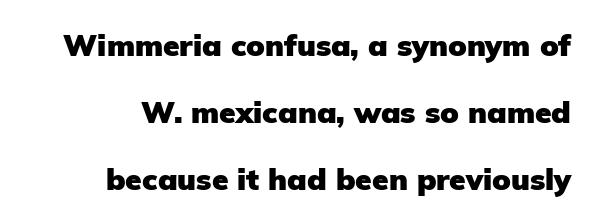
{"serif": "no", "italic": "no", "bold": "yes", "weight": "heavy", "width": "normal", "stroke_contrast": "low", "x_height": "medium", "monospaced": "no", "underline": "no", "line_spacing": "loose", "line_spacing_ratio": 2.24, "letter_spacing": "normal", "letter_spacing_em": 0.0, "glyph_px": 30}
